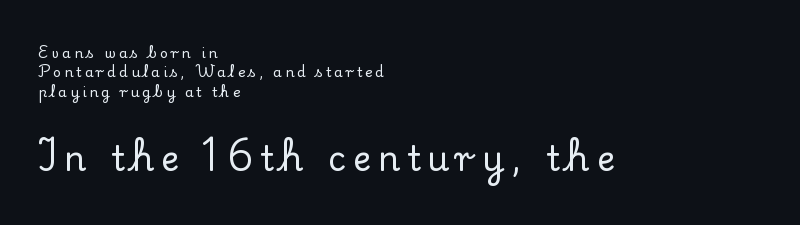
The image shows 34 px serif type, upright; set left-aligned, normal line spacing (1.38x), unusually wide letter spacing (+0.21 em), not underlined; the second (bottom) block is 2.43x larger; low stroke contrast and a small x-height.
